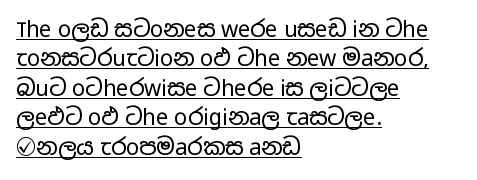
{"italic": "no", "bold": "no", "underline": "yes", "align": "left", "line_spacing": "normal", "line_spacing_ratio": 1.34, "letter_spacing": "normal", "letter_spacing_em": 0.0, "glyph_px": 22}
